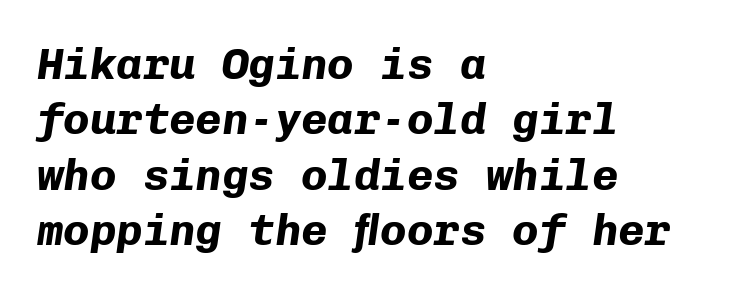
Q: Is the text bold? A: Yes.
Q: Is the text italic (slanted)? A: Yes, it leans right by about 8 degrees.
Q: Is the text underlined? A: No.
Q: How is the paragraph aligned? A: Left-aligned.
Q: Is the spacing between letters normal or unusually wide? A: Normal.
Q: Is the spacing between lines tight, normal or loose? A: Normal.
Q: Width (condensed, normal, or wide)? A: Normal.
Q: Stroke contrast? A: Low.
Q: x-height? A: Medium.
Q: Monospaced? A: Yes.
